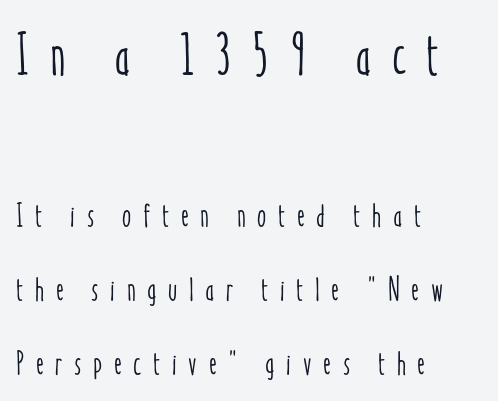
The space beneath each line is pristine and unruled. Whoever set this made the first block the dominant, larger element. The line-height multiplier appears high, well above default. The lines in this sample share a left origin and differ only in where they stop. Notice how the stems are strictly vertical — no italics here. The rendering uses natural spacing where letterforms have individual widths.
